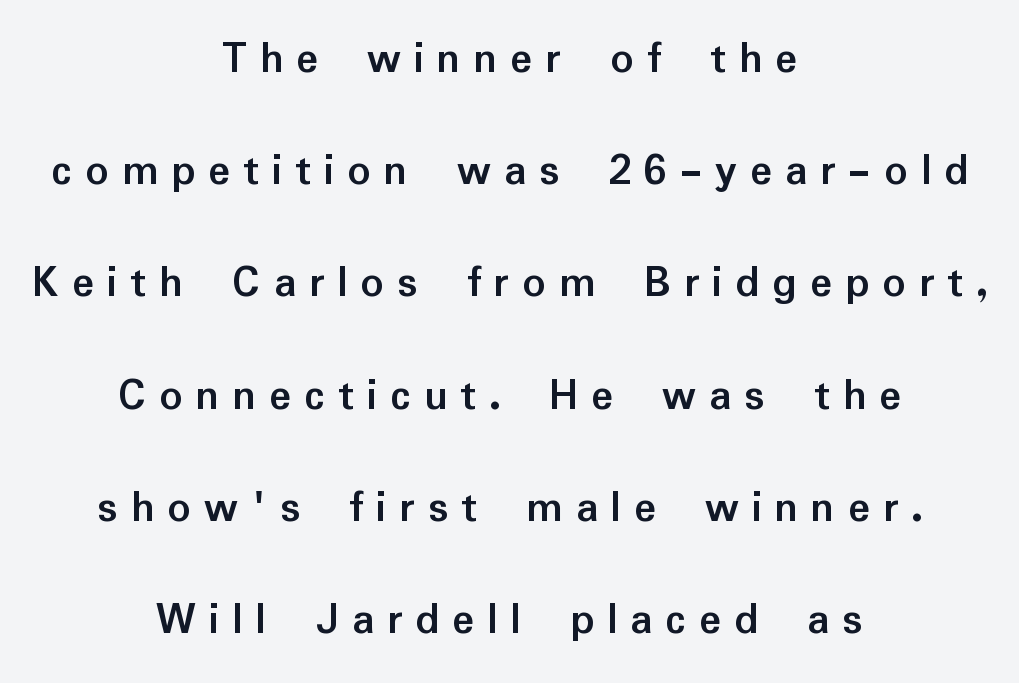
Vertically, the passage feels expansive, rows floating well apart. The line texture is sparse and dotted thanks to wide tracking. Alignment: centered. Any mark beneath the type? The region is blank. The sample has been set heavy, in full bold.
